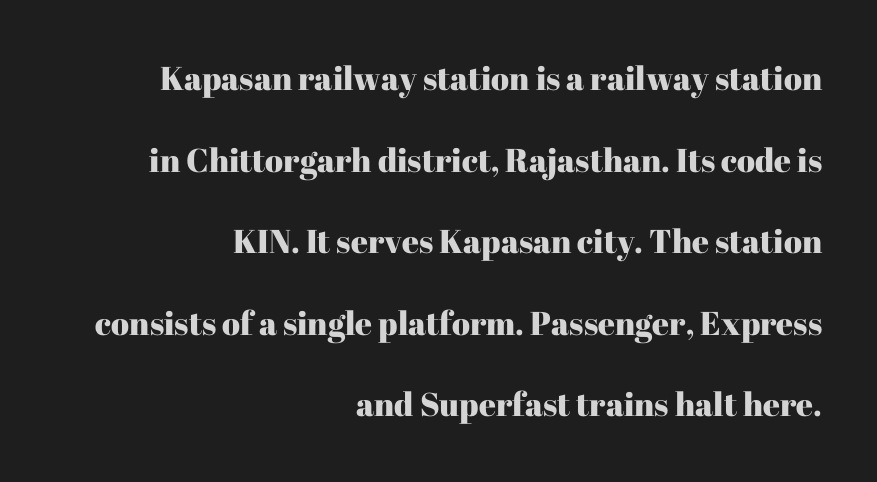
Q: Is the text italic (slanted)? A: No, it is upright.
Q: Is the typeface a serif or a sans-serif typeface? A: Serif.
Q: Is the text underlined? A: No.
Q: How is the paragraph aligned? A: Right-aligned.
Q: Is the spacing between letters normal or unusually wide? A: Normal.
Q: Is the spacing between lines tight, normal or loose? A: Loose.
Q: Width (condensed, normal, or wide)? A: Normal.
Q: Stroke contrast? A: High.
Q: x-height? A: Medium.
Q: Monospaced? A: No.
